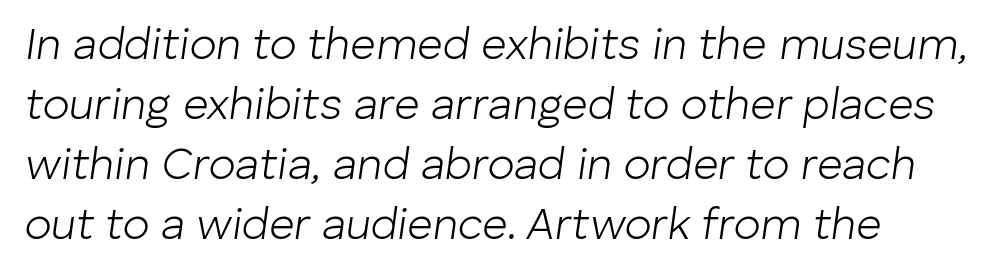
Summary of vertical rhythm: regular, with standard interline spacing. These lines were composed using italics. Stems here are at most as thick as an everyday book face. Letter spacing: default. The passage shown is typed in a proportional face where columns would drift. Has an underline been added? It has not.
